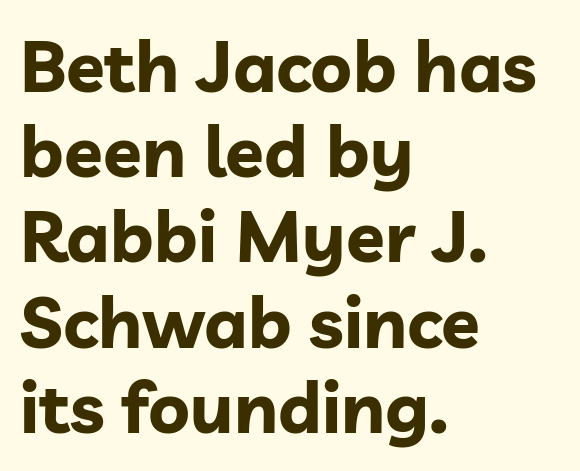
Q: Is the text bold? A: Yes.
Q: Is the text italic (slanted)? A: No, it is upright.
Q: Is the typeface a serif or a sans-serif typeface? A: Sans-serif.
Q: Is the text underlined? A: No.
Q: How is the paragraph aligned? A: Left-aligned.
Q: Is the spacing between letters normal or unusually wide? A: Normal.
Q: Width (condensed, normal, or wide)? A: Normal.
Q: Stroke contrast? A: Low.
Q: x-height? A: Medium.
Q: Monospaced? A: No.
